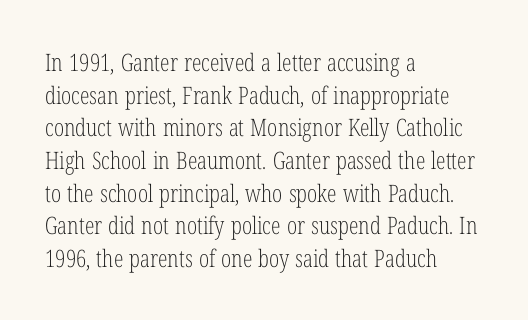
The image shows 24 px text type, upright; set left-aligned, normal line spacing (1.36x), normal letter spacing, not underlined.
